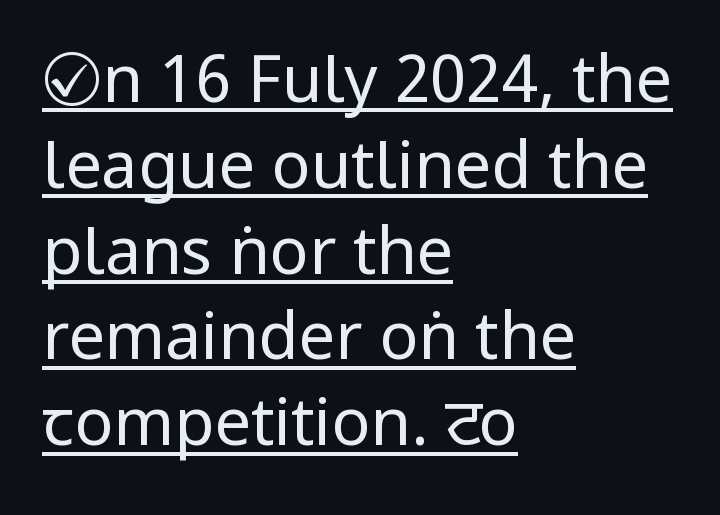
The image shows 65 px regular-weight, condensed sans-serif type, upright; set left-aligned, normal line spacing (1.32x), normal letter spacing, underlined; low stroke contrast and a large x-height.
